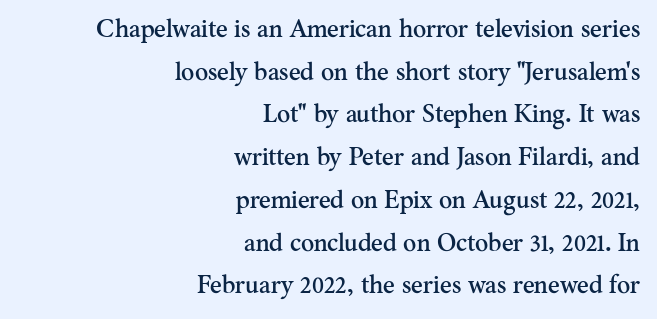
Right-aligned paragraph, ragged on the left. The face used here is rendered with its standard letterfit. The baseline area is clear. Do the letters lean? They stand straight.
